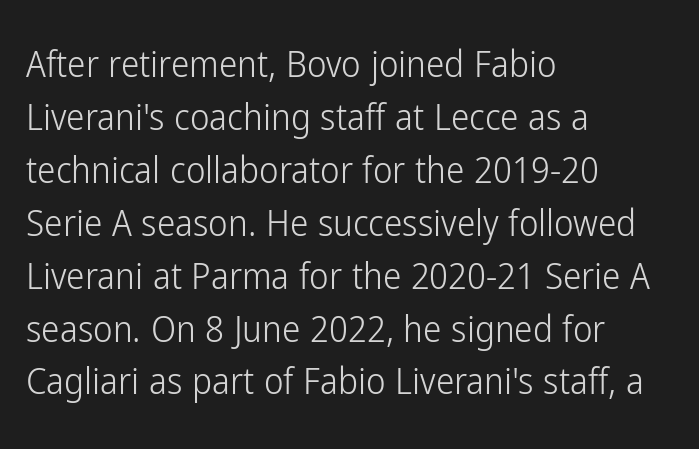
How would I describe the line gaps? Plain and ordinary. Examine the stroke ends and you'll find no serifs. Vertical stems look standard width or narrower in stroke. Here the designer chose a conventional face with non-uniform glyph widths. Teacher's note: observe the even left margin — that is flush-left alignment. Characters follow at the spacing the type designer built in.
